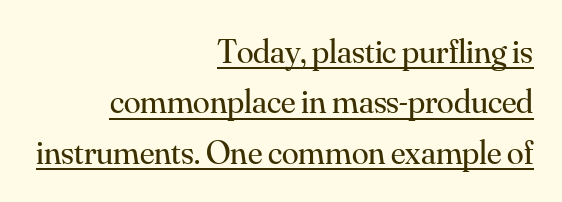
The designer went with a serif here, giving each stem small feet. Every word sits above its own underline. Horizontally, the lines are justified to the trailing edge only. Proportional: the letters do not fall into vertical columns. Each new line begins a customary step beneath the previous one.
